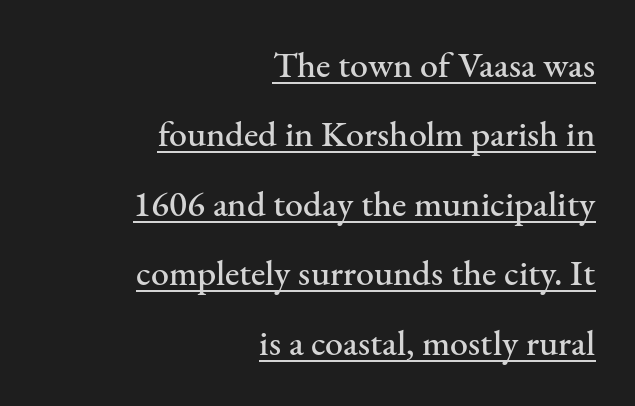
The image shows 36 px serif type, upright; set right-aligned, loose line spacing (1.93x), normal letter spacing, underlined; medium stroke contrast and a small x-height.
